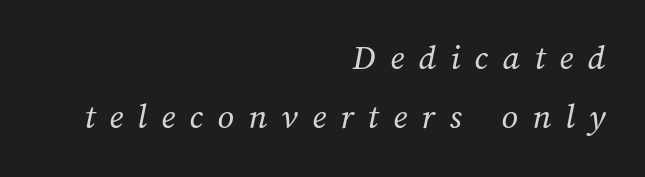
{"bold": "no", "weight": "regular", "width": "normal", "stroke_contrast": "medium", "x_height": "medium", "monospaced": "no", "underline": "no", "align": "right", "line_spacing": "normal", "line_spacing_ratio": 1.64, "letter_spacing": "wide", "letter_spacing_em": 0.4, "glyph_px": 36}
